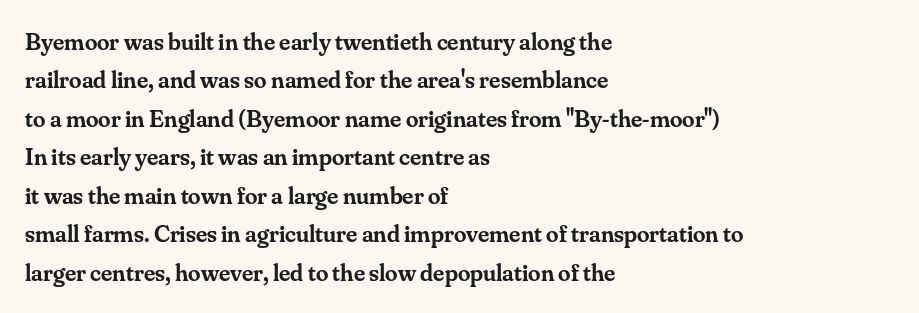
The image shows 25 px text type, upright; set left-aligned, normal line spacing (1.54x), normal letter spacing, not underlined.
